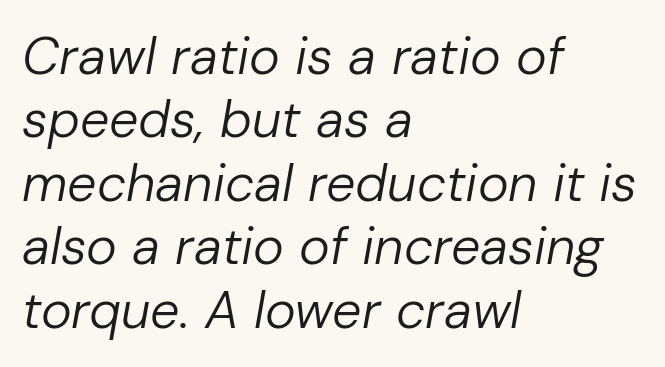
{"italic": "yes", "lean": "right", "slant_degrees": 10, "bold": "no", "weight": "regular", "width": "normal", "stroke_contrast": "low", "x_height": "medium", "monospaced": "no", "underline": "no", "align": "left", "line_spacing_ratio": 1.22, "letter_spacing": "normal", "letter_spacing_em": 0.0, "glyph_px": 52}
